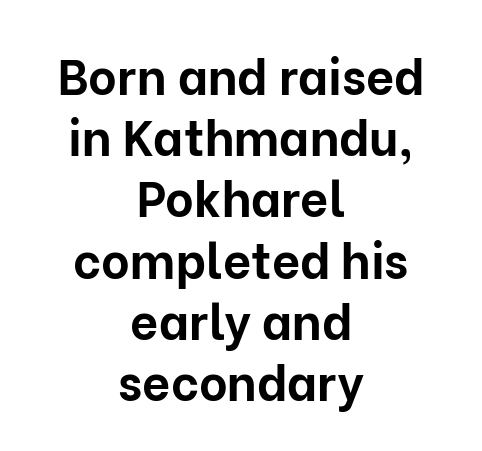
Q: Is the text bold? A: Yes.
Q: Is the text italic (slanted)? A: No, it is upright.
Q: Is the typeface a serif or a sans-serif typeface? A: Sans-serif.
Q: Is the text underlined? A: No.
Q: How is the paragraph aligned? A: Centered.
Q: Is the spacing between letters normal or unusually wide? A: Normal.
Q: Is the spacing between lines tight, normal or loose? A: Normal.
Q: Width (condensed, normal, or wide)? A: Normal.
Q: Stroke contrast? A: Low.
Q: x-height? A: Medium.
Q: Monospaced? A: No.
